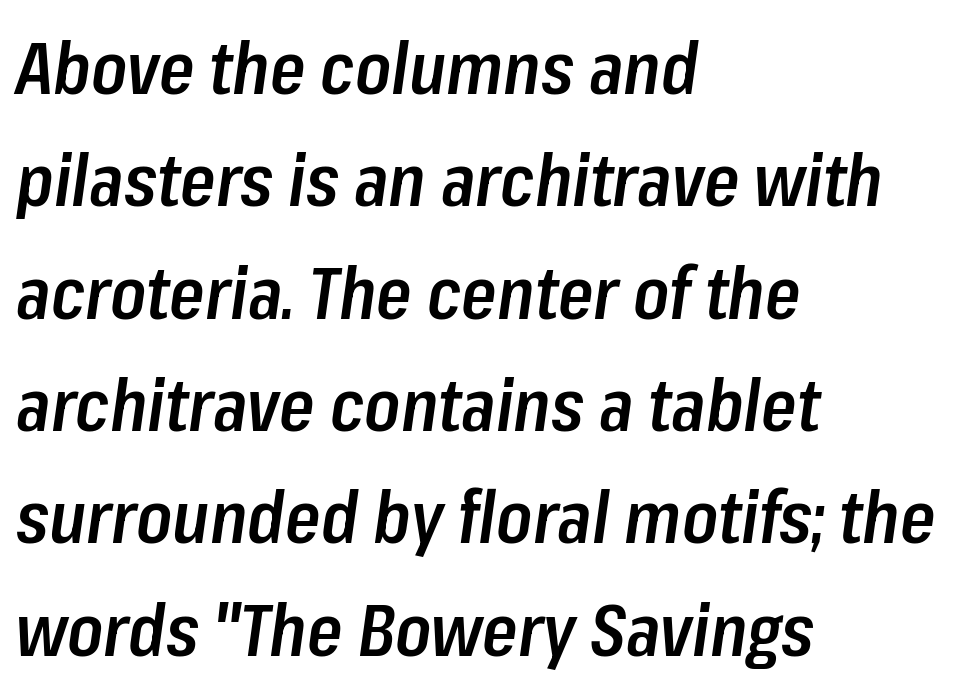
Q: Is the text bold? A: Semi-bold.
Q: Is the text italic (slanted)? A: Yes, it leans right by about 8 degrees.
Q: Is the text underlined? A: No.
Q: How is the paragraph aligned? A: Left-aligned.
Q: Is the spacing between letters normal or unusually wide? A: Normal.
Q: Is the spacing between lines tight, normal or loose? A: Normal.
Q: Width (condensed, normal, or wide)? A: Condensed.
Q: Stroke contrast? A: Low.
Q: x-height? A: Medium.
Q: Monospaced? A: No.
